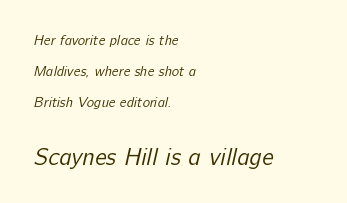
Q: Is the text bold? A: No.
Q: Is the text underlined? A: No.
Q: How is the paragraph aligned? A: Left-aligned.
Q: Is the spacing between letters normal or unusually wide? A: Normal.
Q: Is the spacing between lines tight, normal or loose? A: Loose.
Q: Which block of text is set in a larger size, the first (top) or the second (bottom)? A: The second (bottom) one.
